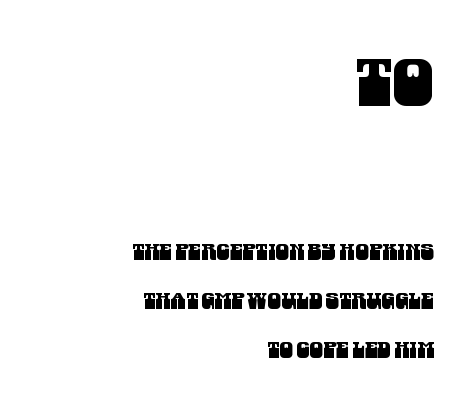
{"serif": "no", "width": "condensed", "stroke_contrast": "medium", "x_height": "large", "monospaced": "no", "underline": "no", "align": "right", "line_spacing": "loose", "line_spacing_ratio": 2.23, "letter_spacing": "normal", "letter_spacing_em": 0.0, "larger_block": "first", "size_ratio": 3.0, "glyph_px": 66}
